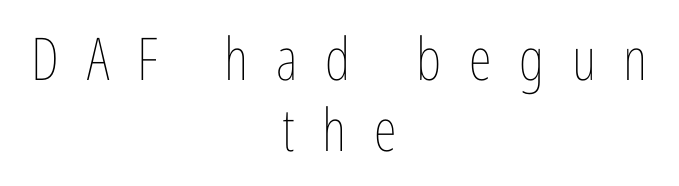
{"italic": "no", "bold": "no", "weight": "thin", "width": "condensed", "stroke_contrast": "low", "x_height": "medium", "monospaced": "no", "underline": "no", "align": "center", "line_spacing_ratio": 1.21, "letter_spacing": "wide", "letter_spacing_em": 0.47, "glyph_px": 59}
